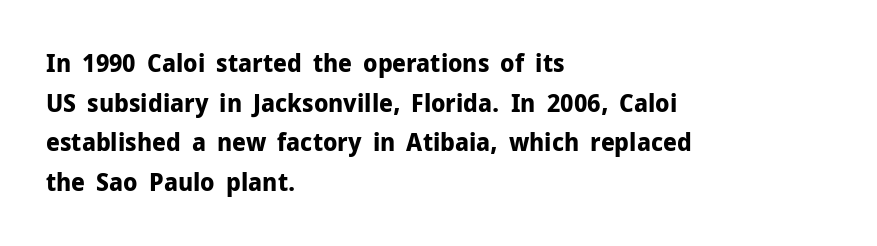
{"italic": "no", "bold": "yes", "underline": "no", "align": "left", "line_spacing": "normal", "line_spacing_ratio": 1.59, "letter_spacing": "normal", "letter_spacing_em": 0.0, "glyph_px": 25}
